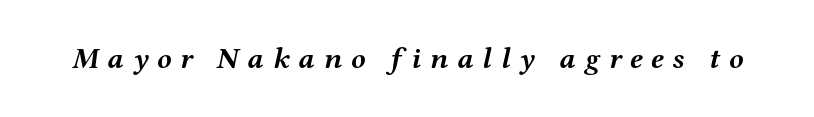
Q: Is the text bold? A: Yes.
Q: Is the text italic (slanted)? A: Yes, it leans right by about 12 degrees.
Q: Is the typeface a serif or a sans-serif typeface? A: Serif.
Q: Is the text underlined? A: No.
Q: Is the spacing between letters normal or unusually wide? A: Unusually wide.
Q: Width (condensed, normal, or wide)? A: Wide.
Q: Stroke contrast? A: Medium.
Q: x-height? A: Medium.
Q: Monospaced? A: No.
